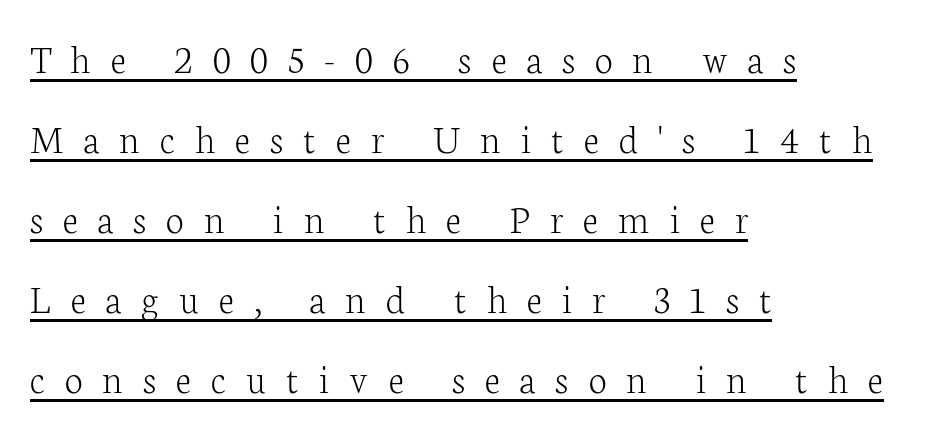
Q: Is the text bold? A: No.
Q: Is the text italic (slanted)? A: No, it is upright.
Q: Is the typeface a serif or a sans-serif typeface? A: Serif.
Q: Is the text underlined? A: Yes.
Q: How is the paragraph aligned? A: Left-aligned.
Q: Is the spacing between letters normal or unusually wide? A: Unusually wide.
Q: Is the spacing between lines tight, normal or loose? A: Loose.
Q: Width (condensed, normal, or wide)? A: Normal.
Q: Stroke contrast? A: Low.
Q: x-height? A: Medium.
Q: Monospaced? A: No.
